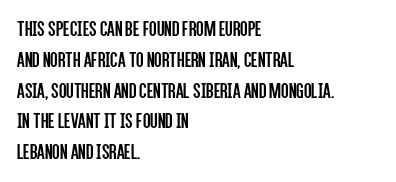
{"italic": "no", "bold": "no", "underline": "no", "align": "left", "line_spacing": "normal", "line_spacing_ratio": 1.4, "letter_spacing": "normal", "letter_spacing_em": 0.0, "glyph_px": 22}
